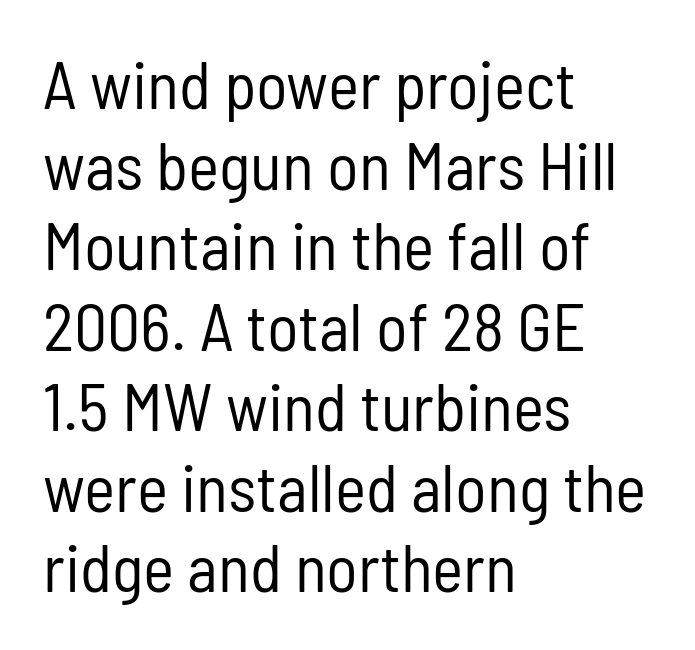
Q: Is the text bold? A: No.
Q: Is the text italic (slanted)? A: No, it is upright.
Q: Is the typeface a serif or a sans-serif typeface? A: Sans-serif.
Q: Is the text underlined? A: No.
Q: How is the paragraph aligned? A: Left-aligned.
Q: Is the spacing between letters normal or unusually wide? A: Normal.
Q: Width (condensed, normal, or wide)? A: Condensed.
Q: Stroke contrast? A: Low.
Q: x-height? A: Medium.
Q: Monospaced? A: No.
